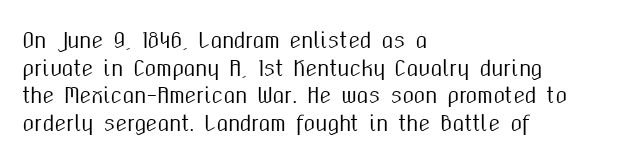
The image shows 21 px text type, upright; set left-aligned, normal line spacing (1.32x), normal letter spacing, not underlined.
